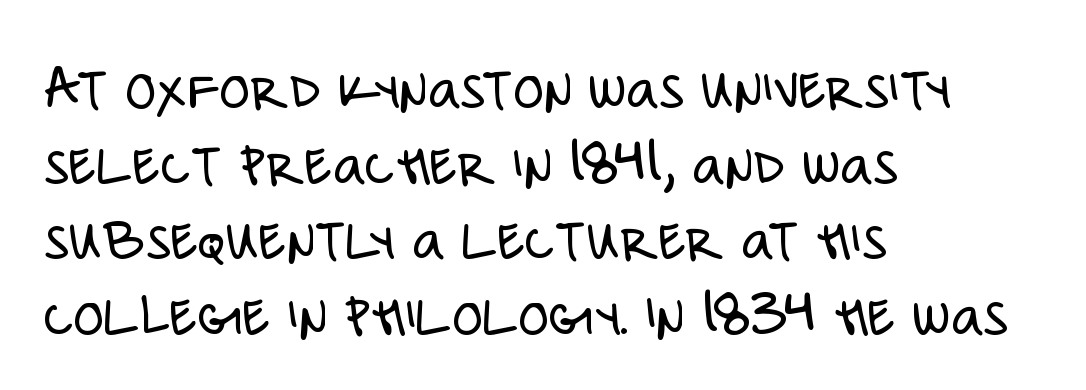
Q: Is the text bold? A: No.
Q: Is the text italic (slanted)? A: No, it is upright.
Q: Is the typeface a serif or a sans-serif typeface? A: Sans-serif.
Q: Is the text underlined? A: No.
Q: How is the paragraph aligned? A: Left-aligned.
Q: Is the spacing between letters normal or unusually wide? A: Normal.
Q: Width (condensed, normal, or wide)? A: Condensed.
Q: Stroke contrast? A: Low.
Q: x-height? A: Large.
Q: Monospaced? A: No.
